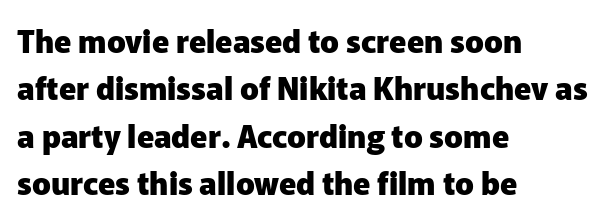
{"serif": "no", "italic": "no", "bold": "yes", "weight": "heavy", "width": "normal", "stroke_contrast": "low", "x_height": "medium", "monospaced": "no", "underline": "no", "align": "left", "line_spacing": "normal", "line_spacing_ratio": 1.53, "letter_spacing": "normal", "letter_spacing_em": 0.0, "glyph_px": 31}
